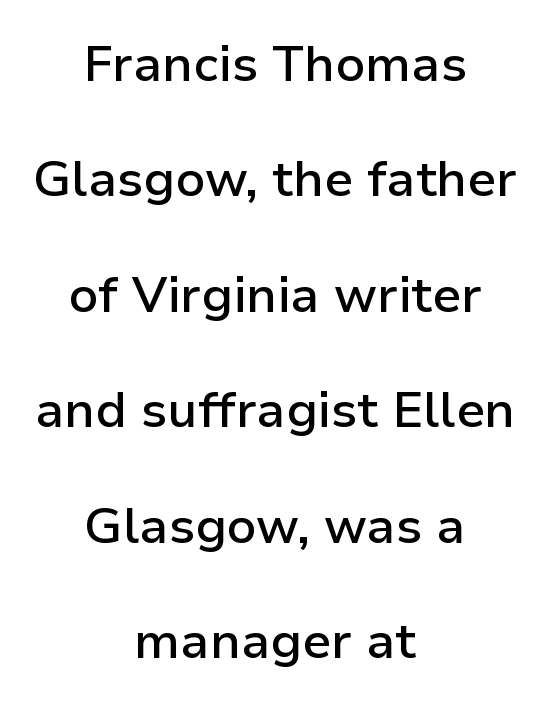
The image shows 50 px semibold sans-serif type, upright; set centered, loose line spacing (2.31x), normal letter spacing, not underlined; low stroke contrast and a medium x-height.
